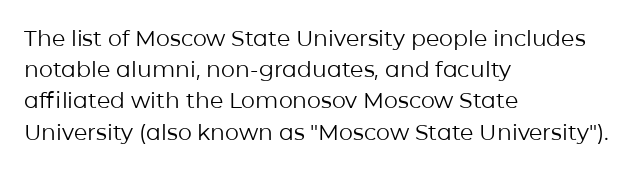
Every row of glyphs begins at an identical x-position on the left. The typesetting does not lean heavy: it is not bold. One glance says typical: line gaps are just what's usual. Underlining? Definitely not there.
